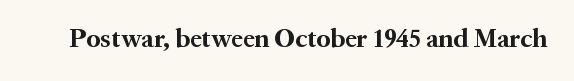
The image shows 26 px bold type, upright; set normal letter spacing, not underlined.
